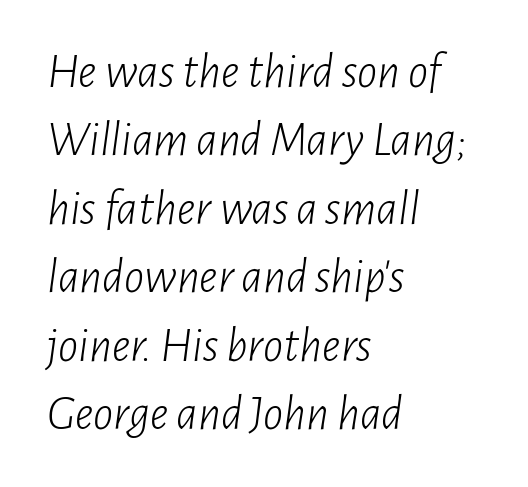
Q: Is the text bold? A: No.
Q: Is the text italic (slanted)? A: Yes, it leans right by about 7 degrees.
Q: Is the text underlined? A: No.
Q: How is the paragraph aligned? A: Left-aligned.
Q: Is the spacing between letters normal or unusually wide? A: Normal.
Q: Is the spacing between lines tight, normal or loose? A: Normal.
Q: Width (condensed, normal, or wide)? A: Condensed.
Q: Stroke contrast? A: Low.
Q: x-height? A: Medium.
Q: Monospaced? A: No.
